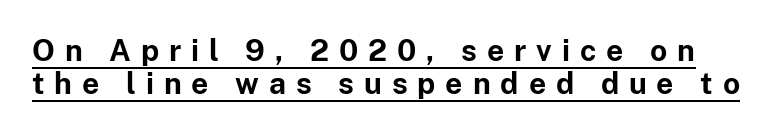
{"serif": "no", "italic": "no", "bold": "yes", "weight": "bold", "width": "normal", "stroke_contrast": "low", "x_height": "medium", "monospaced": "no", "underline": "yes", "line_spacing": "tight", "line_spacing_ratio": 1.11, "letter_spacing": "wide", "letter_spacing_em": 0.33, "glyph_px": 30}
